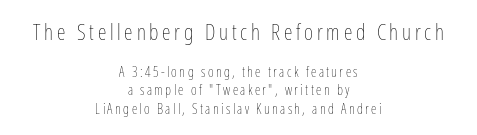
The image shows 22 px text type, upright; set centered, normal line spacing (1.3x), not underlined; the first (top) block is 1.57x larger.
